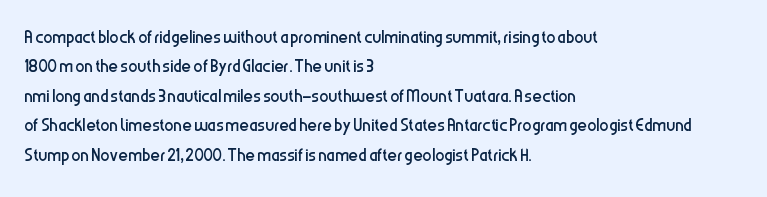
Q: Is the text bold? A: No.
Q: Is the text italic (slanted)? A: No, it is upright.
Q: Is the text underlined? A: No.
Q: How is the paragraph aligned? A: Left-aligned.
Q: Is the spacing between letters normal or unusually wide? A: Normal.
Q: Is the spacing between lines tight, normal or loose? A: Normal.
